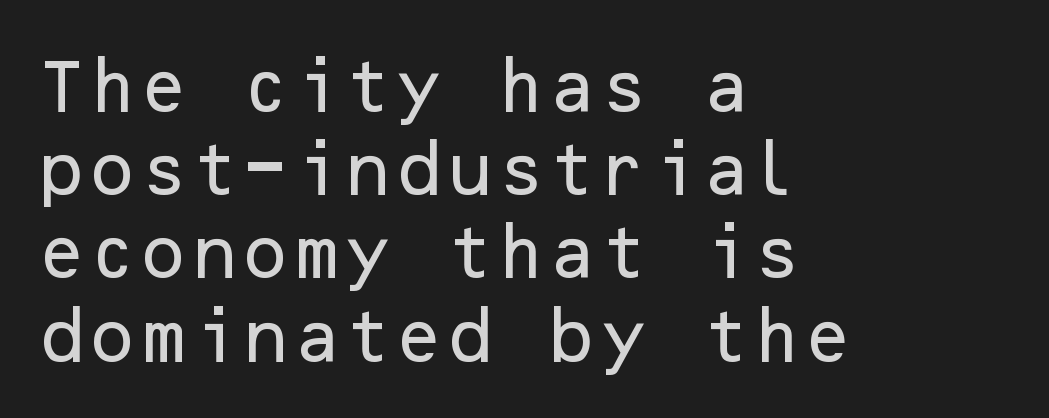
The letters carry no serifs — their stems end cleanly without finishing strokes. This sample is left-justified, so line endings fall wherever the words run out. Nobody drew a line under any word here. Honestly, the row spacing looks completely unremarkable.
